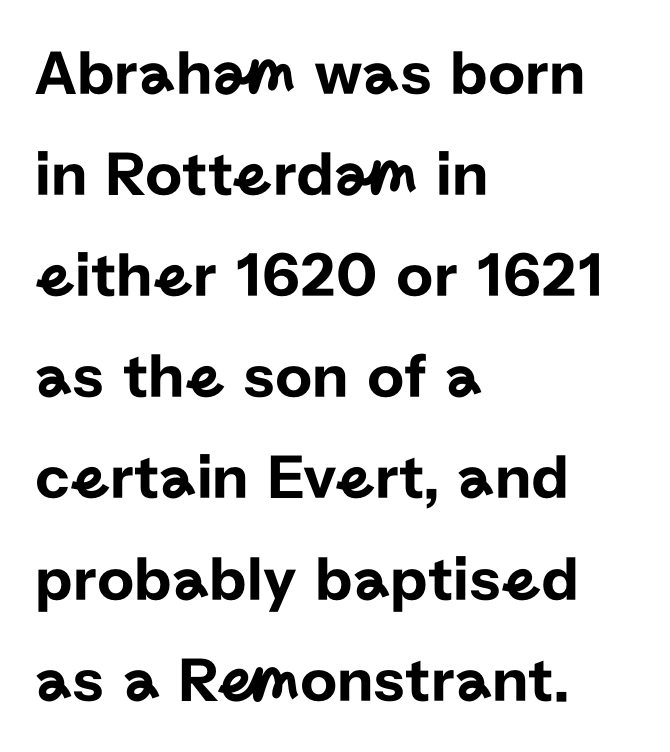
Upright lettering throughout. The passage shown is typeset with a sans-serif family. Honestly, the row spacing looks completely unremarkable. A clean baseline with only descenders dipping below it. Does extra space separate the letters? No, they use regular spacing. The compositor pushed each line to the left boundary.
